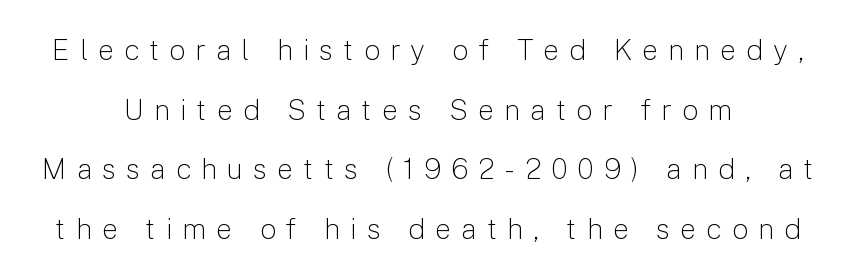
Italic? Not at all — the glyphs are vertical. Character widths vary here, with narrow letters taking less room than wide ones. One glance says open: line gaps are wider than usual. Underline: absent. Type style note: lacks serifs. The gaps between neighbouring characters are conspicuously large.
